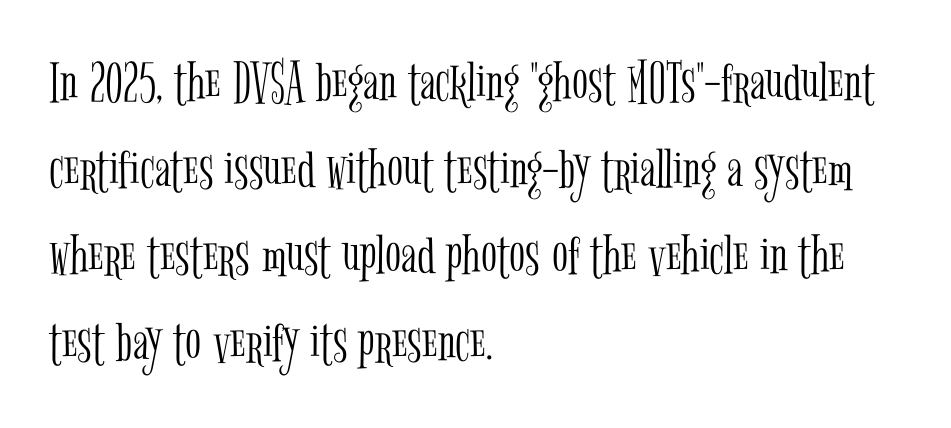
Q: Is the text bold? A: No.
Q: Is the text italic (slanted)? A: No, it is upright.
Q: Is the typeface a serif or a sans-serif typeface? A: Serif.
Q: Is the text underlined? A: No.
Q: How is the paragraph aligned? A: Left-aligned.
Q: Is the spacing between letters normal or unusually wide? A: Normal.
Q: Is the spacing between lines tight, normal or loose? A: Normal.
Q: Width (condensed, normal, or wide)? A: Condensed.
Q: Stroke contrast? A: Low.
Q: x-height? A: Medium.
Q: Monospaced? A: No.
